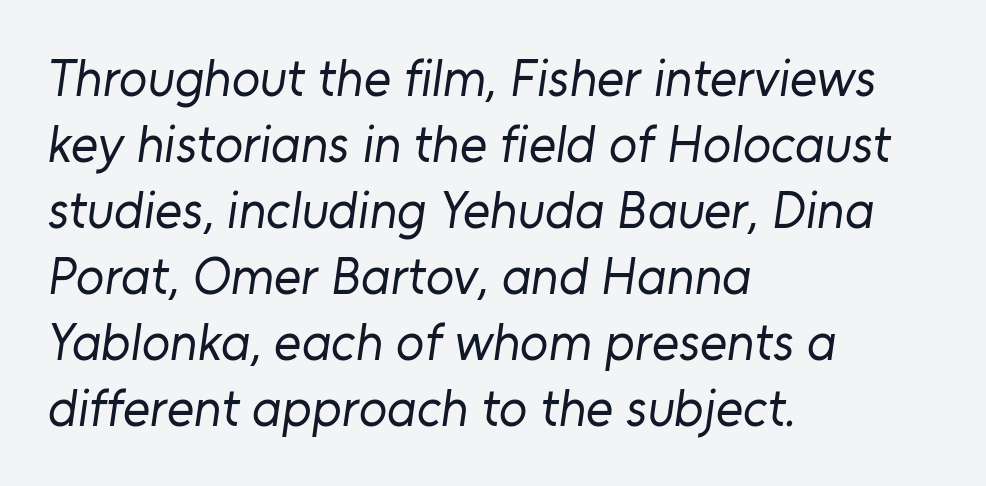
The image shows 52 px regular-weight sans-serif type; set left-aligned, normal line spacing (1.27x), normal letter spacing, not underlined; low stroke contrast and a medium x-height.
